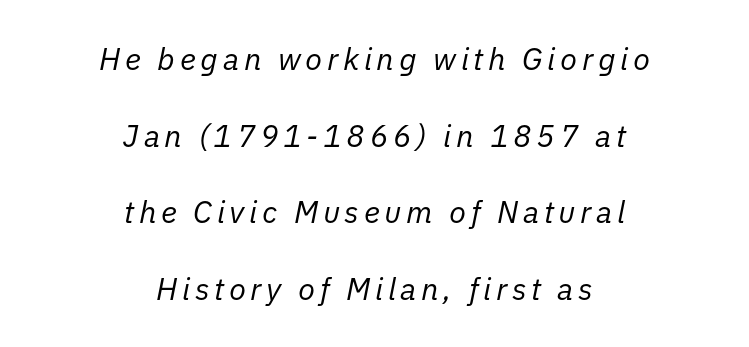
The image shows 31 px regular-weight type, italic (leaning right); set centered, loose line spacing (2.47x), not underlined; low stroke contrast and a medium x-height.
